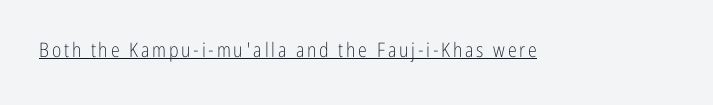
The face looks like a standard text weight, possibly lighter. Rendered with straight, roman letterforms. The rendered words wear a rule along their underside.
